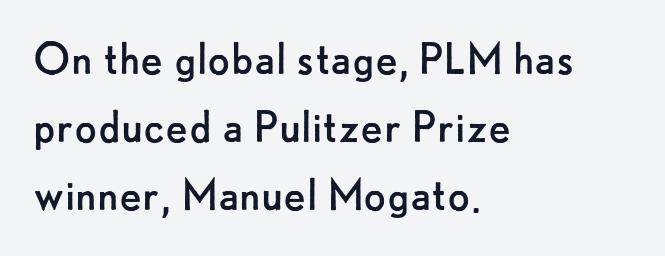
{"serif": "no", "italic": "no", "bold": "no", "weight": "regular", "width": "normal", "stroke_contrast": "low", "x_height": "small", "monospaced": "no", "underline": "no", "align": "left", "line_spacing": "normal", "line_spacing_ratio": 1.31, "letter_spacing": "normal", "letter_spacing_em": 0.0, "glyph_px": 52}
